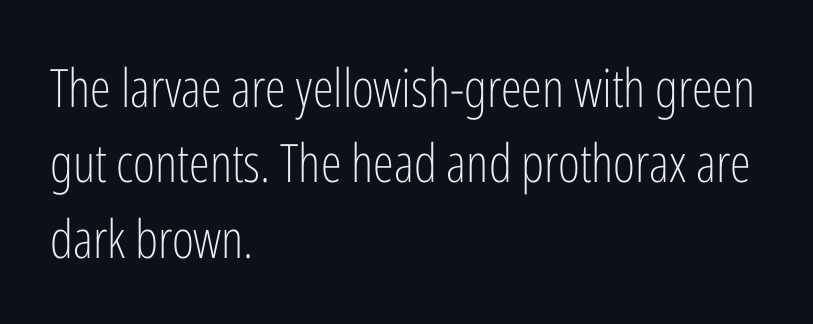
{"serif": "no", "italic": "no", "bold": "no", "weight": "light", "width": "condensed", "stroke_contrast": "low", "x_height": "medium", "monospaced": "no", "underline": "no", "align": "left", "line_spacing": "normal", "line_spacing_ratio": 1.42, "letter_spacing": "normal", "letter_spacing_em": 0.0, "glyph_px": 53}
